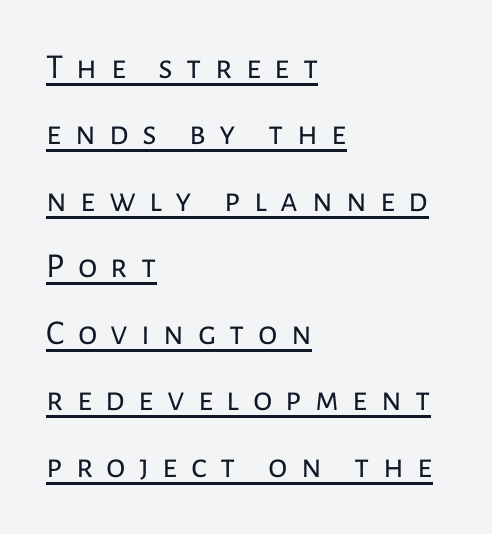
The image shows 35 px regular-weight sans-serif type, upright; set left-aligned, loose line spacing (1.9x), unusually wide letter spacing (+0.38 em), underlined; low stroke contrast and a medium x-height.
